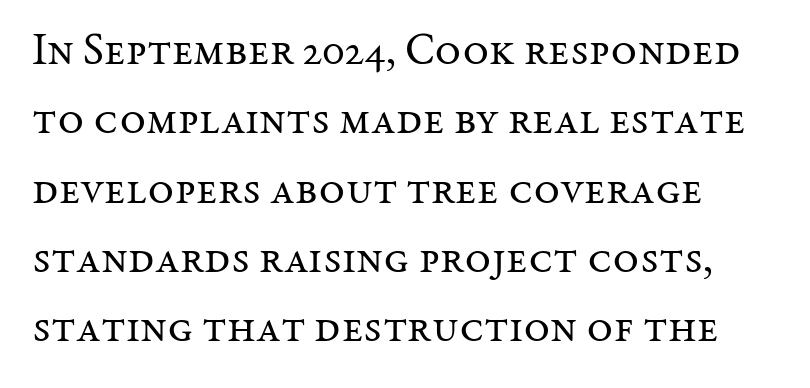
{"serif": "yes", "italic": "no", "bold": "no", "weight": "regular", "width": "normal", "stroke_contrast": "medium", "x_height": "medium", "monospaced": "no", "underline": "no", "align": "left", "line_spacing": "normal", "line_spacing_ratio": 1.54, "letter_spacing": "normal", "letter_spacing_em": 0.0, "glyph_px": 45}
